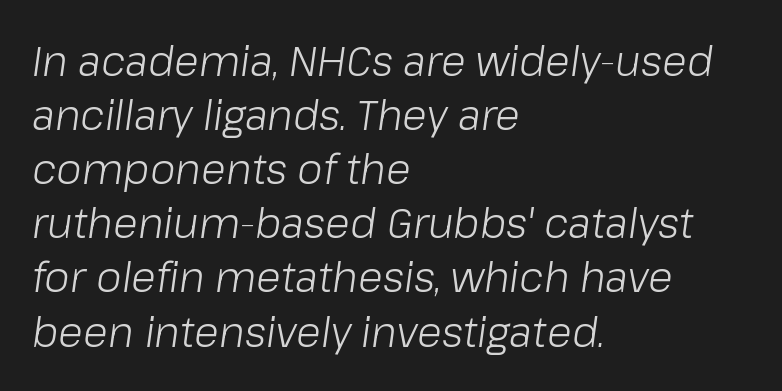
This sample is left-justified, so line endings fall wherever the words run out. Glance below the letters and you will spot only blank space. This rendering leaves character spacing at its baseline value. Yep, that's italic — everything's leaning. How would I describe the line gaps? Plain and ordinary.
